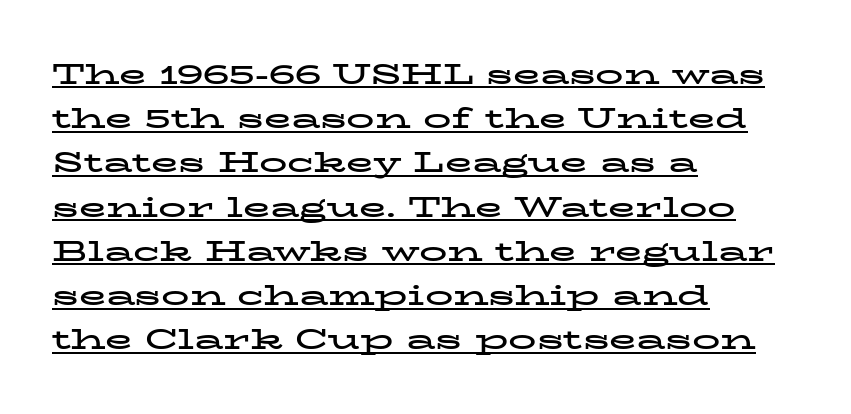
{"serif": "yes", "italic": "no", "bold": "yes", "weight": "bold", "width": "wide", "stroke_contrast": "low", "x_height": "medium", "monospaced": "no", "underline": "yes", "align": "left", "line_spacing": "normal", "line_spacing_ratio": 1.58, "letter_spacing": "normal", "letter_spacing_em": 0.0, "glyph_px": 28}
